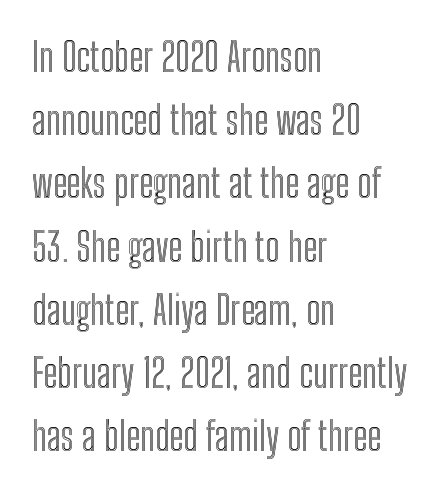
Q: Is the text italic (slanted)? A: No, it is upright.
Q: Is the text underlined? A: No.
Q: How is the paragraph aligned? A: Left-aligned.
Q: Is the spacing between letters normal or unusually wide? A: Normal.
Q: Is the spacing between lines tight, normal or loose? A: Normal.
Q: Width (condensed, normal, or wide)? A: Condensed.
Q: x-height? A: Medium.
Q: Monospaced? A: No.
